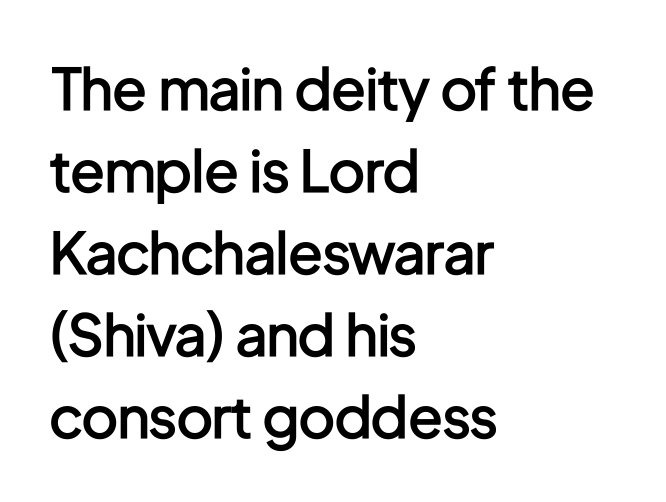
The image shows 57 px semibold, condensed sans-serif type, upright; set left-aligned, normal line spacing (1.44x), normal letter spacing, not underlined; low stroke contrast and a medium x-height.
